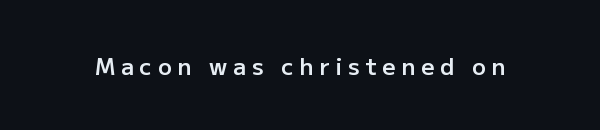
The image shows 23 px text type, upright; set unusually wide letter spacing (+0.25 em), not underlined.
